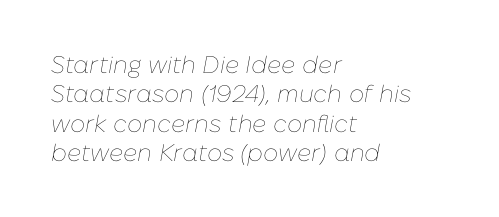
{"italic": "yes", "lean": "right", "slant_degrees": 10, "bold": "no", "underline": "no", "align": "left", "line_spacing_ratio": 1.22, "letter_spacing": "normal", "letter_spacing_em": 0.0, "glyph_px": 24}
